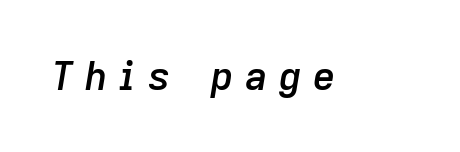
{"italic": "yes", "lean": "right", "slant_degrees": 9, "bold": "semi", "weight": "semibold", "width": "normal", "stroke_contrast": "low", "x_height": "medium", "monospaced": "no", "underline": "no", "letter_spacing": "wide", "letter_spacing_em": 0.3, "glyph_px": 39}
